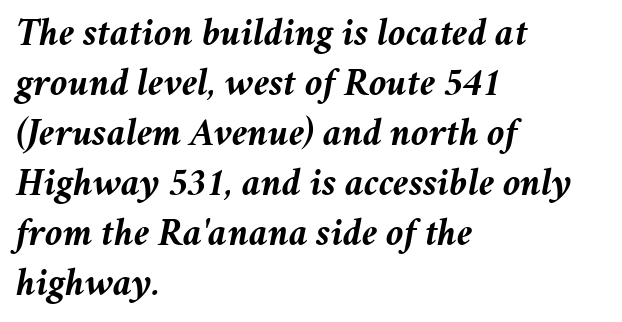
The image shows 39 px semibold type, italic (leaning right); set left-aligned, normal line spacing (1.28x), normal letter spacing, not underlined; medium stroke contrast and a medium x-height.
